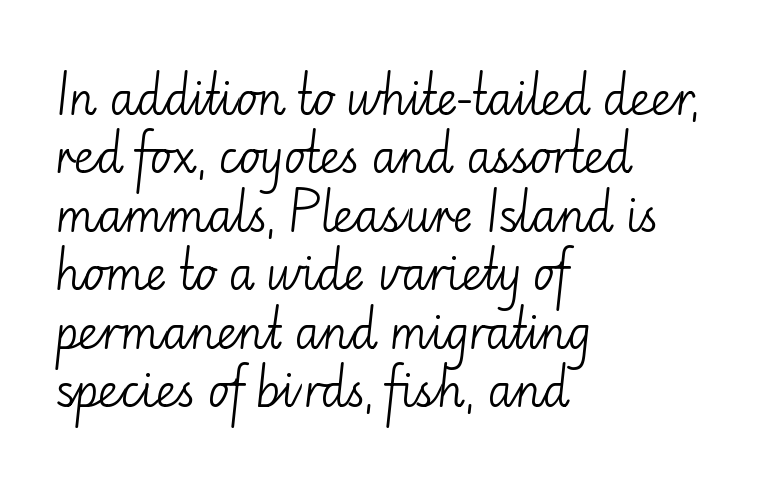
The image shows 45 px light sans-serif type; set left-aligned, normal line spacing (1.3x), normal letter spacing, not underlined; low stroke contrast and a small x-height.
